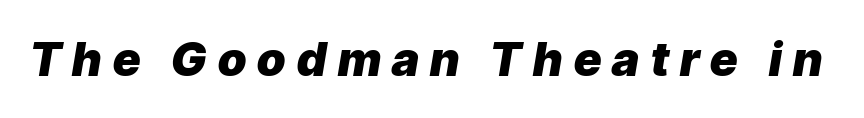
The image shows 47 px heavy type, italic (leaning right); set unusually wide letter spacing (+0.24 em), not underlined; low stroke contrast and a medium x-height.
